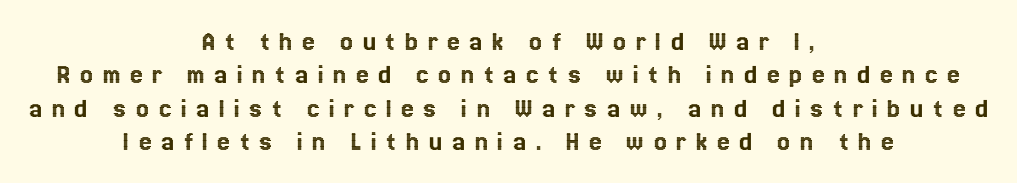
Q: Is the text italic (slanted)? A: No, it is upright.
Q: Is the text underlined? A: No.
Q: How is the paragraph aligned? A: Centered.
Q: Is the spacing between letters normal or unusually wide? A: Unusually wide.
Q: Is the spacing between lines tight, normal or loose? A: Tight.
Q: Width (condensed, normal, or wide)? A: Normal.
Q: x-height? A: Medium.
Q: Monospaced? A: No.
